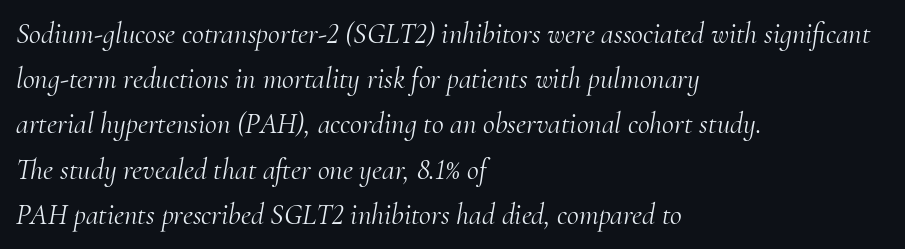
Students, observe: this is what conventionally led text looks like. These lines are rendered in a variable-pitch font. The glyphs in this specimen are seriffed. A student would call this left alignment; a typographer would say flush left, rag right. The font's italic variant was chosen for this text. The rendering keeps characters at their native spacing.
